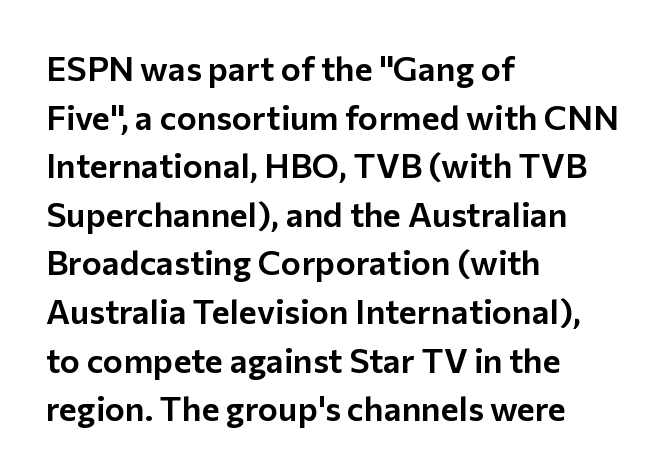
The image shows 34 px sans-serif type, upright; set left-aligned, normal line spacing (1.43x), normal letter spacing, not underlined; low stroke contrast and a medium x-height.
